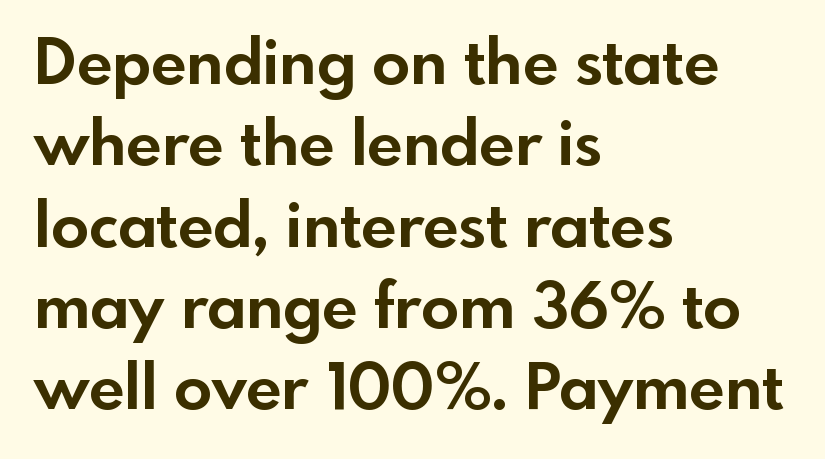
{"serif": "no", "italic": "no", "bold": "yes", "weight": "bold", "width": "normal", "x_height": "small", "monospaced": "no", "underline": "no", "align": "left", "line_spacing": "normal", "line_spacing_ratio": 1.29, "letter_spacing": "normal", "letter_spacing_em": 0.0, "glyph_px": 63}
